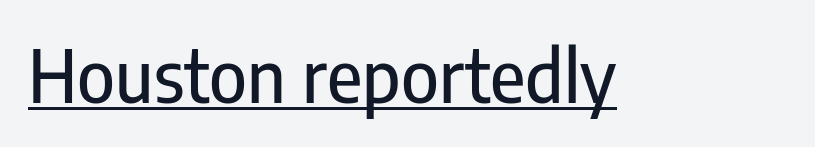
I'd call this a sans setting — the letters go barefoot. When letters stand straight like this, we call the style roman or upright. Compared with undecorated copy, this sample adds a rule below the words. The face used here is proportionally spaced, like ordinary book or web type.
